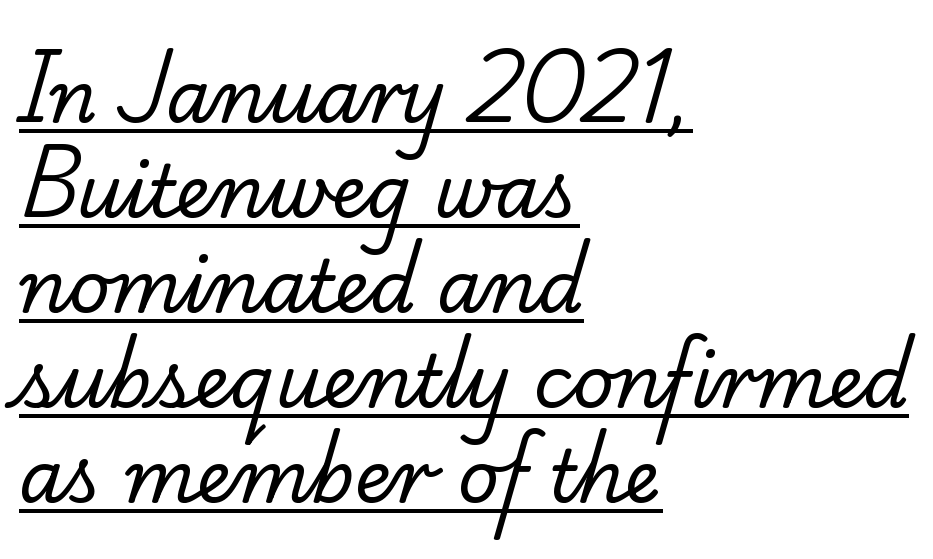
The image shows 72 px regular-weight type; set left-aligned, normal line spacing (1.32x), normal letter spacing, underlined; low stroke contrast and a small x-height.
